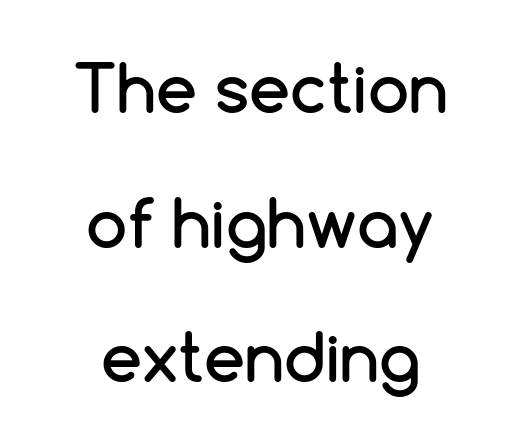
Both edges are ragged and mirror each other, which tells us the setting is centered. Any mark beneath the type? The region is blank. The font family rendered here belongs to the sans-serif group. Do the letters lean? They stand straight. This rendering leaves character spacing at its baseline value. The passage shown is typed in a proportional face where columns would drift.
